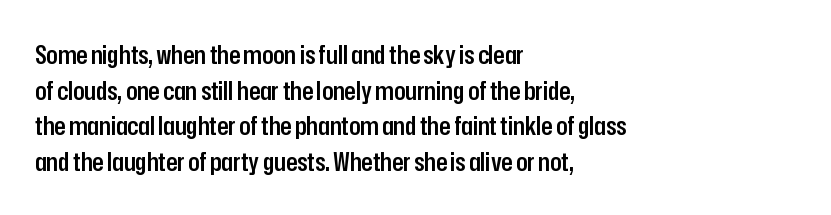
The image shows 26 px text type, upright; set left-aligned, normal line spacing (1.37x), normal letter spacing, not underlined.
